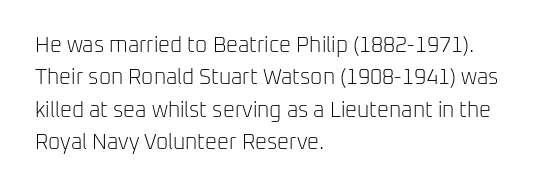
{"italic": "no", "bold": "no", "underline": "no", "align": "left", "line_spacing": "normal", "line_spacing_ratio": 1.54, "letter_spacing": "normal", "letter_spacing_em": 0.0, "glyph_px": 21}
